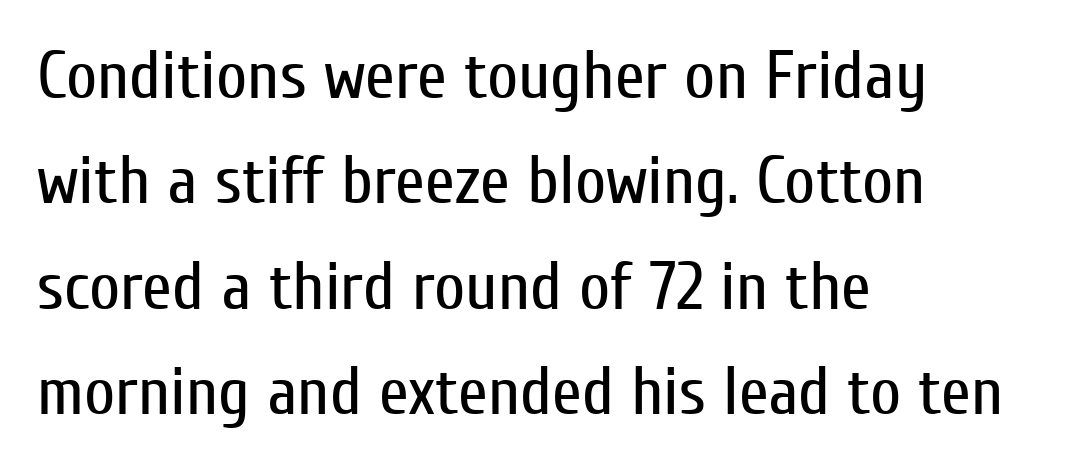
The image shows 68 px regular-weight, condensed sans-serif type, upright; set left-aligned, normal line spacing (1.55x), normal letter spacing, not underlined; low stroke contrast and a medium x-height.
